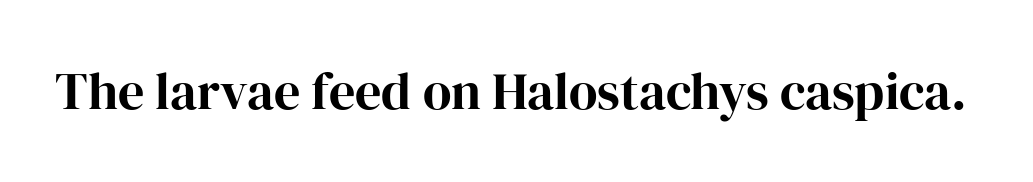
Q: Is the text bold? A: Yes.
Q: Is the text italic (slanted)? A: No, it is upright.
Q: Is the typeface a serif or a sans-serif typeface? A: Serif.
Q: Is the text underlined? A: No.
Q: Is the spacing between letters normal or unusually wide? A: Normal.
Q: Width (condensed, normal, or wide)? A: Normal.
Q: Stroke contrast? A: High.
Q: x-height? A: Medium.
Q: Monospaced? A: No.
